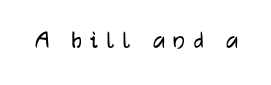
Is the letter spacing exaggerated? Yes — the characters are pushed far apart. Descenders are the only things crossing below the line. The specimen reads as upright at a glance.
